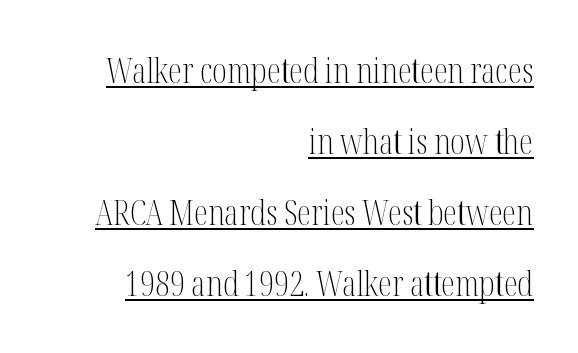
{"serif": "yes", "italic": "no", "bold": "no", "weight": "light", "width": "condensed", "stroke_contrast": "medium", "x_height": "medium", "monospaced": "no", "underline": "yes", "align": "right", "line_spacing": "loose", "line_spacing_ratio": 2.03, "letter_spacing": "normal", "letter_spacing_em": 0.0, "glyph_px": 35}
